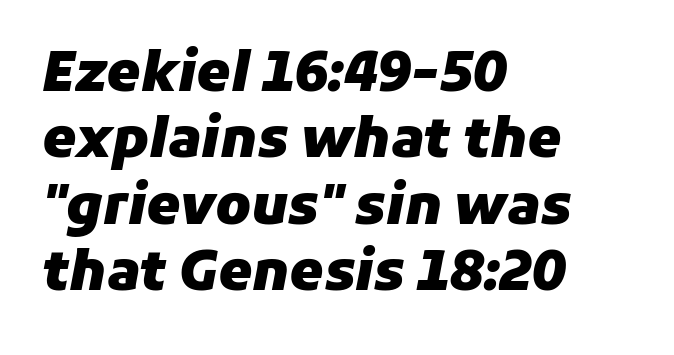
Layout note: lines flush left. The lettering tilts uniformly, giving the passage an italic look. Words float on clear page, feet unadorned. You could not count columns in this text — the font is proportionally spaced. The rendering uses a bold face; every stroke is thick and dark.
